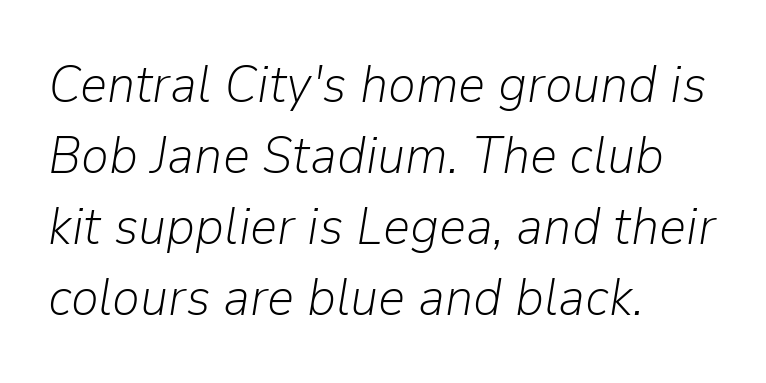
{"italic": "yes", "lean": "right", "slant_degrees": 9, "bold": "no", "weight": "light", "width": "normal", "stroke_contrast": "low", "x_height": "medium", "monospaced": "no", "underline": "no", "align": "left", "line_spacing": "normal", "line_spacing_ratio": 1.34, "letter_spacing": "normal", "letter_spacing_em": 0.0, "glyph_px": 53}
